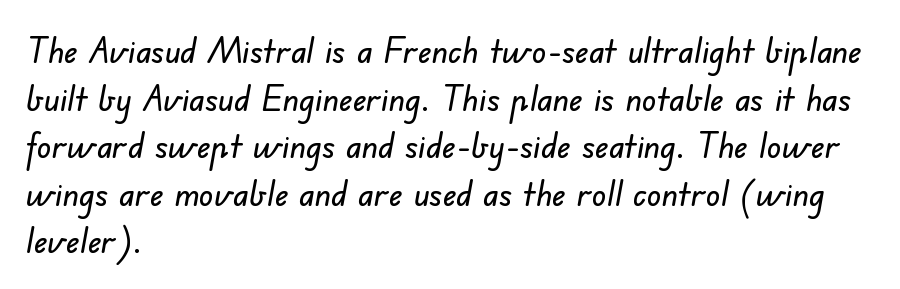
Each row of text sits above clean, open space. Think of a printed novel: that variable character pitch is what you see here. If you drew a ruler down the left edge, every line would touch it. How would I describe the line gaps? Plain and ordinary. Students, note that the glyphs here touch the page at normal intervals. The passage shown is typeset with a sans-serif family.
